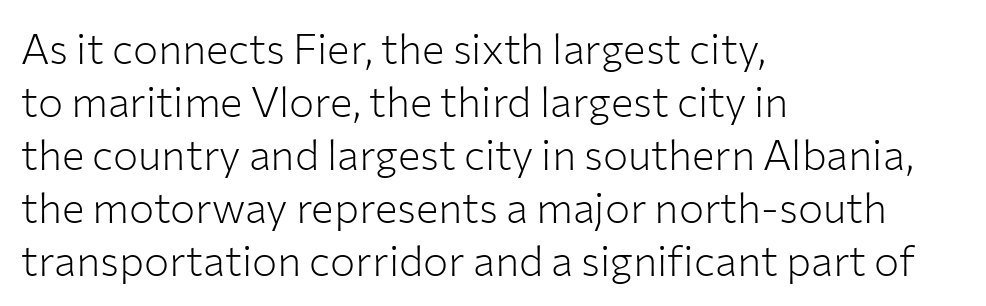
Weight: regular or lighter. Observe the absence of serifs on each vertical stroke in this sample. Observe the ordinary spacing: letters are neighbours, not strangers. You could not count columns in this text — the font is proportionally spaced.
